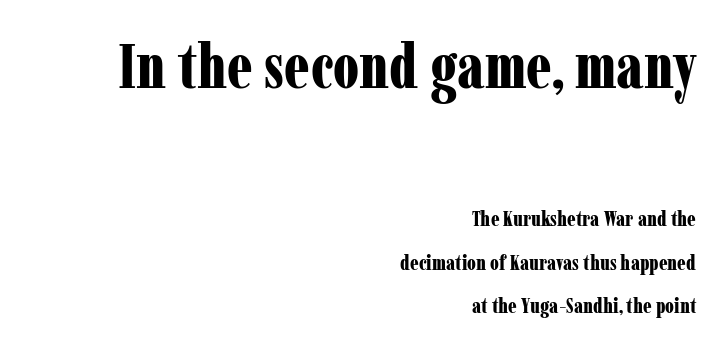
Whoever set this chose breathing room over compactness in the vertical rhythm. Spacing verdict: proportional, widths tailored to each character. A flush-right, rag-left setting is used for this passage. Nobody drew a line under any word here. Glyph-to-glyph distance matches everyday printed text.
